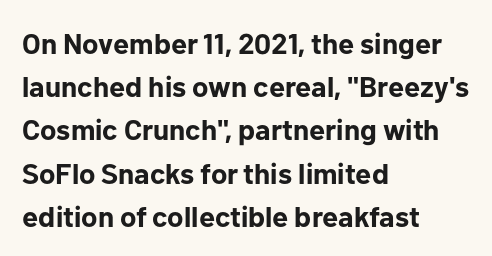
A bare baseline throughout the passage. A typesetter would mark this as roman, not italic. Note the varied advance widths — an 'i' is clearly narrower than an 'm'. Successive baselines arrive at the customary interval. The rendering shows plain stroke endings on the letterforms — a sans-serif design.
